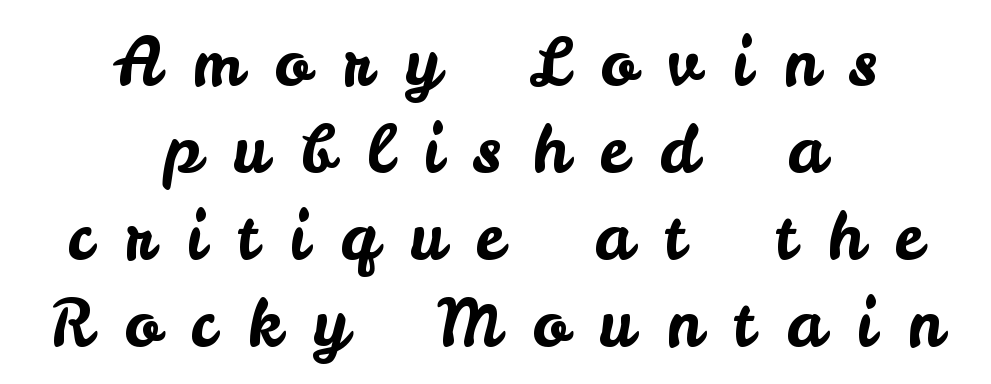
{"serif": "no", "width": "normal", "stroke_contrast": "low", "x_height": "small", "monospaced": "no", "underline": "no", "align": "center", "line_spacing": "normal", "line_spacing_ratio": 1.32, "letter_spacing": "wide", "letter_spacing_em": 0.48, "glyph_px": 66}
